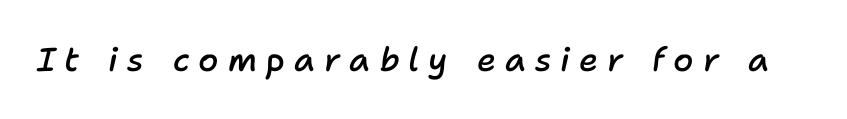
Do the characters align in a grid? No, the font is proportional. Clear beneath every line of the passage. Set as a demibold, roughly 600 on the weight scale. Students, note that the glyphs here are deliberately spaced far apart. Characters are canted at an angle relative to the baseline's perpendicular.
